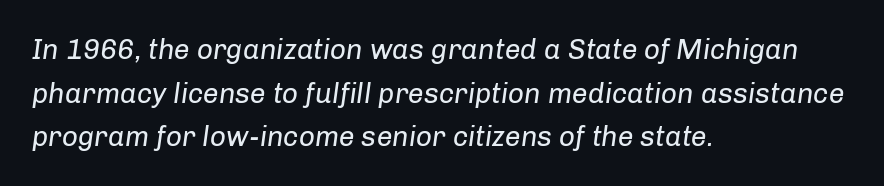
{"italic": "yes", "lean": "right", "slant_degrees": 8, "bold": "no", "weight": "regular", "width": "normal", "stroke_contrast": "low", "x_height": "medium", "monospaced": "no", "underline": "no", "align": "left", "line_spacing": "normal", "line_spacing_ratio": 1.56, "letter_spacing": "normal", "letter_spacing_em": 0.0, "glyph_px": 28}
